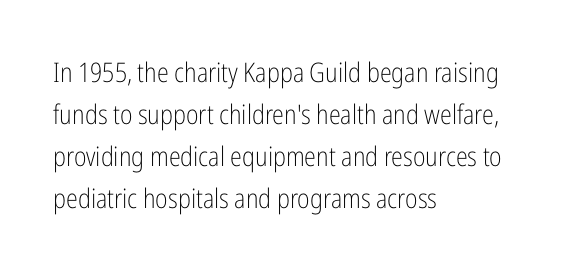
The image shows 27 px text type, upright; set left-aligned, normal line spacing (1.55x), normal letter spacing, not underlined.
